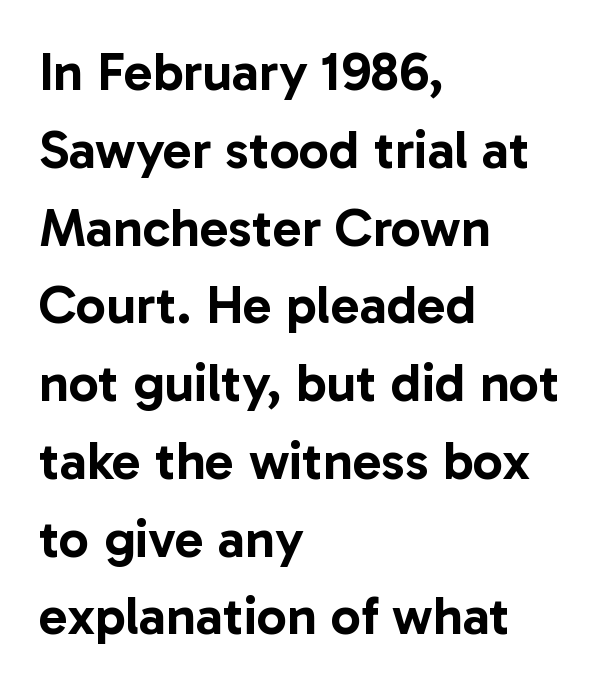
The image shows 54 px sans-serif type, upright; set left-aligned, normal line spacing (1.44x), normal letter spacing, not underlined; low stroke contrast and a medium x-height.
